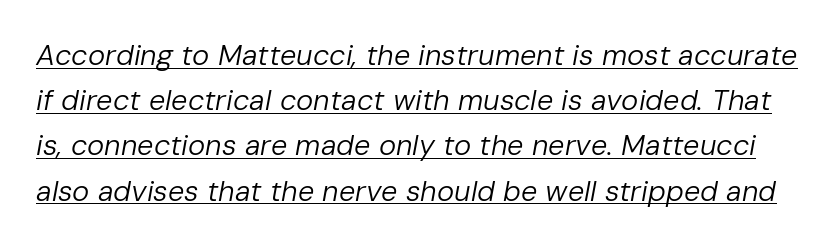
Q: Is the text bold? A: No.
Q: Is the text italic (slanted)? A: Yes, it leans right by about 10 degrees.
Q: Is the text underlined? A: Yes.
Q: Is the spacing between letters normal or unusually wide? A: Normal.
Q: Is the spacing between lines tight, normal or loose? A: Normal.
Q: Width (condensed, normal, or wide)? A: Normal.
Q: Stroke contrast? A: Low.
Q: x-height? A: Medium.
Q: Monospaced? A: No.
